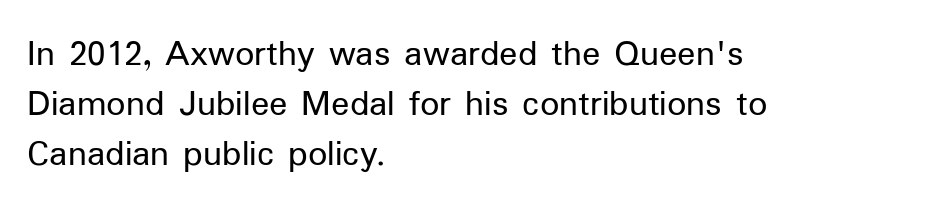
Q: Is the text bold? A: No.
Q: Is the text italic (slanted)? A: No, it is upright.
Q: Is the typeface a serif or a sans-serif typeface? A: Sans-serif.
Q: Is the text underlined? A: No.
Q: How is the paragraph aligned? A: Left-aligned.
Q: Is the spacing between letters normal or unusually wide? A: Normal.
Q: Is the spacing between lines tight, normal or loose? A: Normal.
Q: Width (condensed, normal, or wide)? A: Normal.
Q: Stroke contrast? A: Low.
Q: x-height? A: Medium.
Q: Monospaced? A: No.
